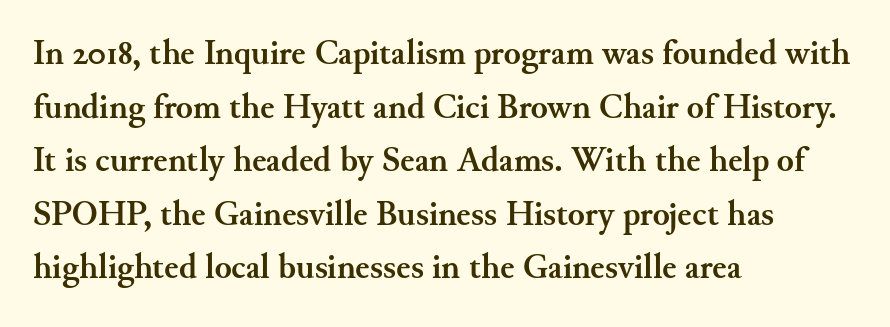
{"serif": "yes", "italic": "no", "bold": "yes", "weight": "semibold", "width": "normal", "stroke_contrast": "medium", "x_height": "small", "monospaced": "no", "underline": "no", "align": "left", "line_spacing": "normal", "line_spacing_ratio": 1.53, "letter_spacing": "normal", "letter_spacing_em": 0.0, "glyph_px": 35}
